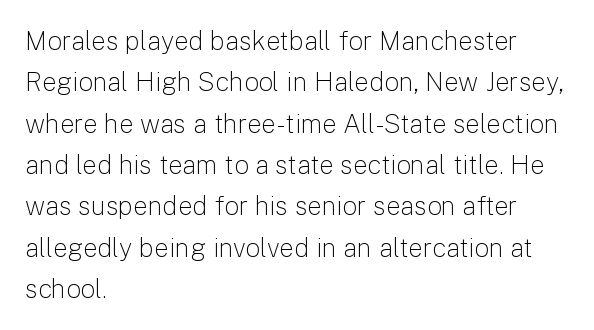
Each stroke keeps to a modest, everyday thickness or less. Whoever set this chose a conventional vertical rhythm. Caption: multi-line text, flush left, ragged right. Underlining? Definitely not there.
